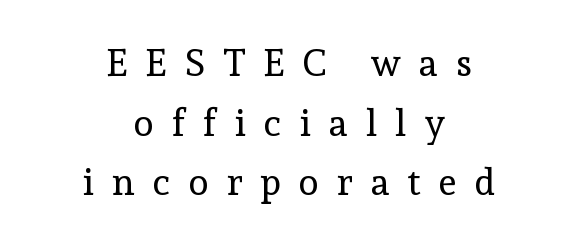
{"serif": "yes", "italic": "no", "bold": "no", "weight": "regular", "width": "normal", "x_height": "medium", "monospaced": "no", "underline": "no", "align": "center", "line_spacing": "normal", "line_spacing_ratio": 1.61, "letter_spacing": "wide", "letter_spacing_em": 0.49, "glyph_px": 37}
